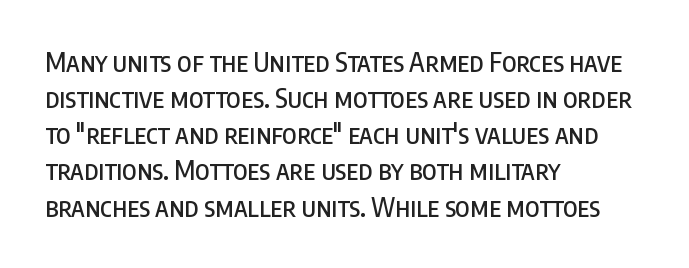
Q: Is the text italic (slanted)? A: No, it is upright.
Q: Is the text underlined? A: No.
Q: How is the paragraph aligned? A: Left-aligned.
Q: Is the spacing between letters normal or unusually wide? A: Normal.
Q: Is the spacing between lines tight, normal or loose? A: Normal.
